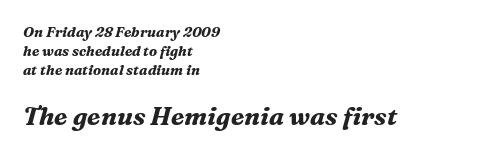
This rendering features lettering with no underline. One glance says typical: line gaps are just what's usual. Slanted lettering throughout. The rendering uses a bold face; every stroke is thick and dark. The rendering enlarges the type as you move from the upper chunk to the lower.
